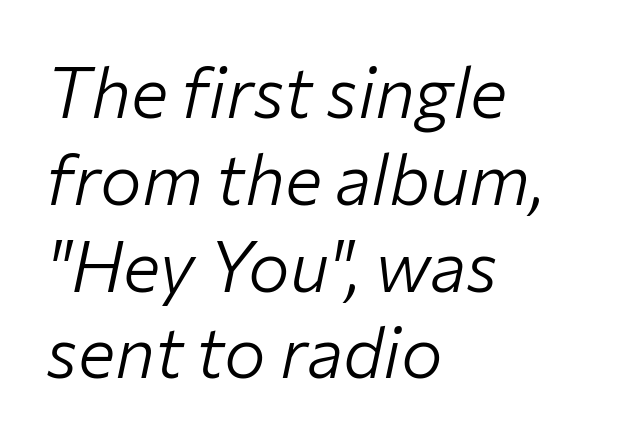
Q: Is the text bold? A: No.
Q: Is the text italic (slanted)? A: Yes, it leans right by about 12 degrees.
Q: Is the text underlined? A: No.
Q: How is the paragraph aligned? A: Left-aligned.
Q: Is the spacing between letters normal or unusually wide? A: Normal.
Q: Width (condensed, normal, or wide)? A: Normal.
Q: Stroke contrast? A: Low.
Q: x-height? A: Medium.
Q: Monospaced? A: No.
